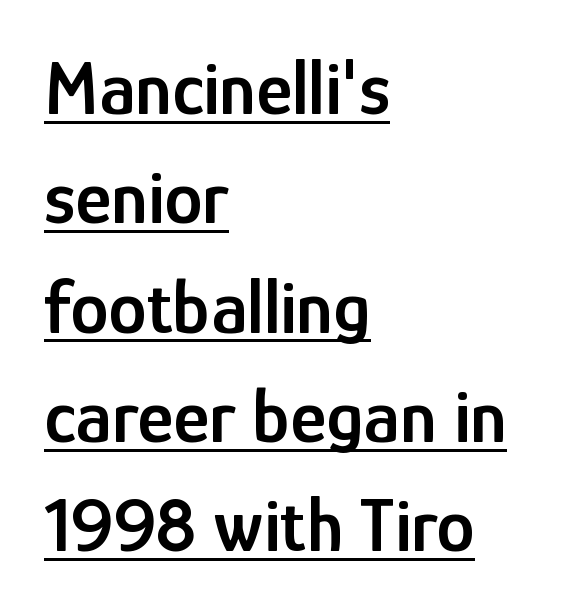
{"serif": "no", "italic": "no", "bold": "semi", "weight": "semibold", "width": "condensed", "stroke_contrast": "low", "x_height": "medium", "monospaced": "no", "underline": "yes", "align": "left", "line_spacing": "normal", "line_spacing_ratio": 1.42, "letter_spacing": "normal", "letter_spacing_em": 0.0, "glyph_px": 77}
